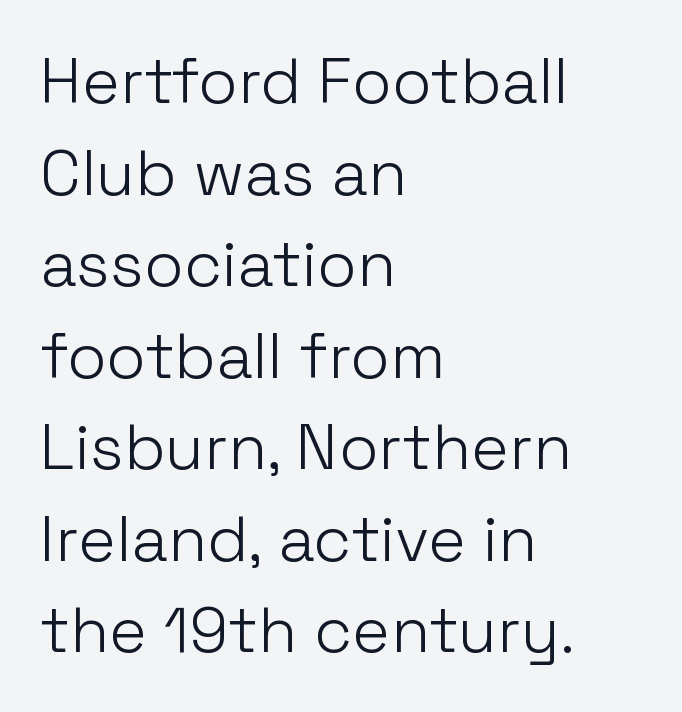
The vertical gap from one line to the next is medium. The foot of each line stays bare and open. Stem width sits at or under what a default text font uses. The glyphs in this specimen are sans serif. This sample is left-justified, so line endings fall wherever the words run out.
